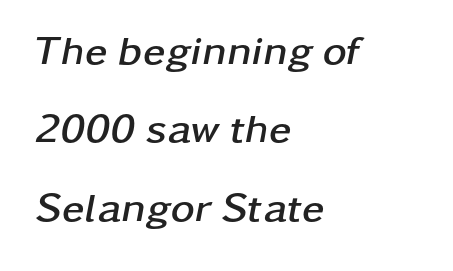
{"italic": "yes", "lean": "right", "slant_degrees": 11, "bold": "yes", "weight": "semibold", "width": "wide", "stroke_contrast": "low", "x_height": "medium", "monospaced": "no", "underline": "no", "align": "left", "line_spacing": "loose", "line_spacing_ratio": 1.91, "letter_spacing": "normal", "letter_spacing_em": 0.0, "glyph_px": 41}
